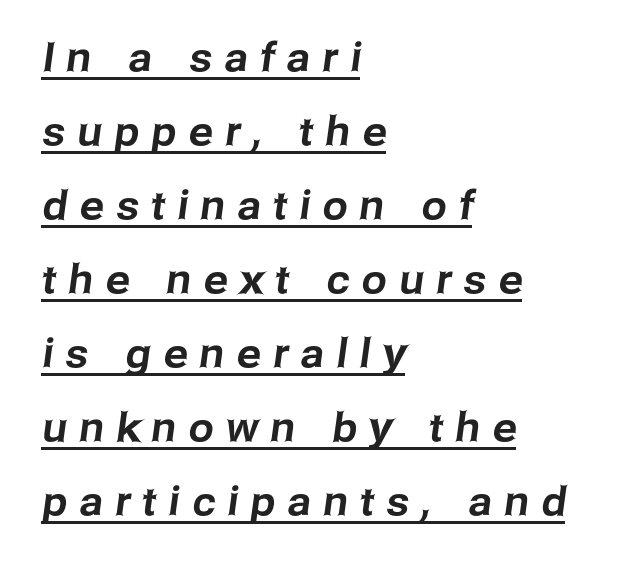
Q: Is the typeface a serif or a sans-serif typeface? A: Sans-serif.
Q: Is the text underlined? A: Yes.
Q: How is the paragraph aligned? A: Left-aligned.
Q: Is the spacing between letters normal or unusually wide? A: Unusually wide.
Q: Width (condensed, normal, or wide)? A: Normal.
Q: Stroke contrast? A: Low.
Q: x-height? A: Medium.
Q: Monospaced? A: No.
